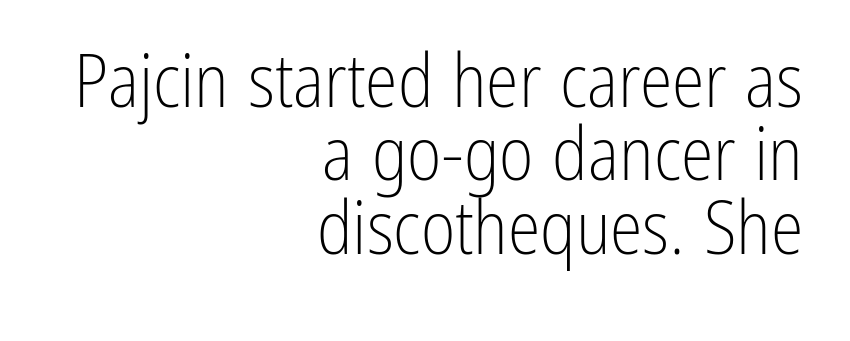
{"serif": "no", "italic": "no", "bold": "no", "weight": "light", "width": "condensed", "stroke_contrast": "low", "x_height": "medium", "monospaced": "no", "underline": "no", "align": "right", "line_spacing": "tight", "line_spacing_ratio": 0.99, "letter_spacing": "normal", "letter_spacing_em": 0.0, "glyph_px": 74}
